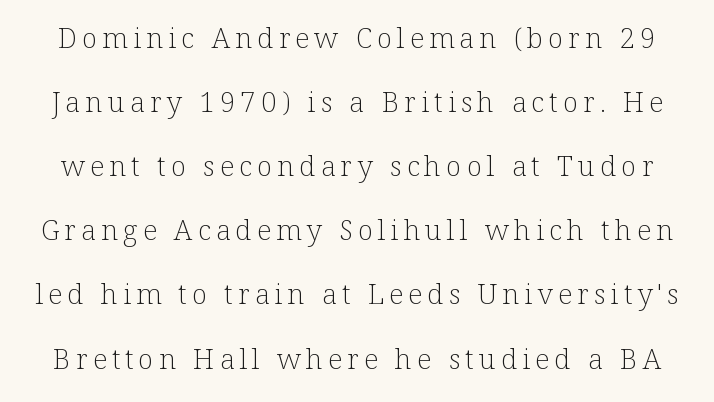
Q: Is the text bold? A: No.
Q: Is the text italic (slanted)? A: No, it is upright.
Q: Is the typeface a serif or a sans-serif typeface? A: Serif.
Q: Is the text underlined? A: No.
Q: Is the spacing between lines tight, normal or loose? A: Loose.
Q: Width (condensed, normal, or wide)? A: Normal.
Q: Stroke contrast? A: Low.
Q: x-height? A: Medium.
Q: Monospaced? A: No.
